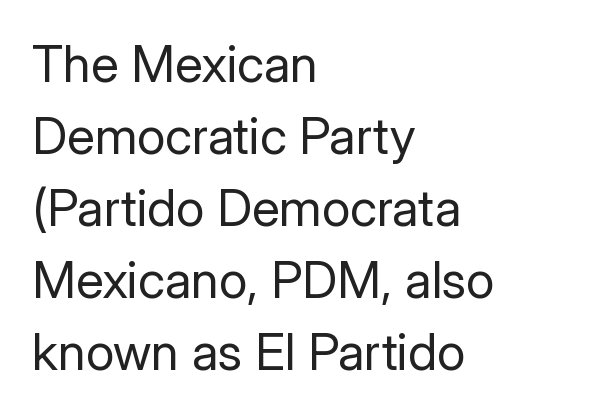
The image shows 51 px regular-weight sans-serif type, upright; set left-aligned, normal line spacing (1.41x), normal letter spacing, not underlined; low stroke contrast and a medium x-height.
